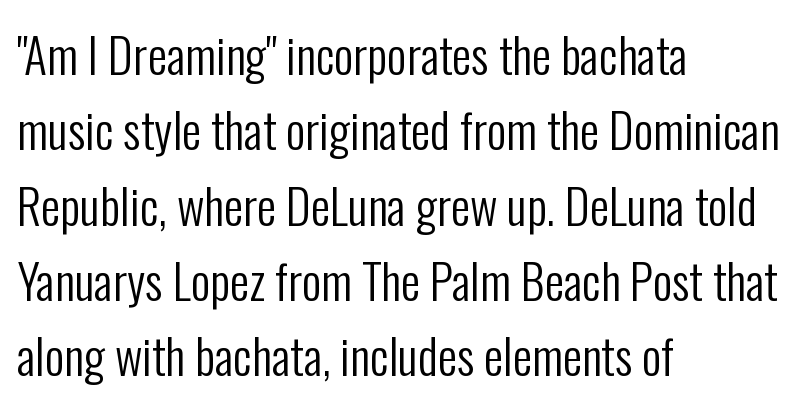
{"serif": "no", "italic": "no", "bold": "no", "weight": "regular", "width": "condensed", "stroke_contrast": "low", "x_height": "medium", "monospaced": "no", "underline": "no", "align": "left", "line_spacing": "normal", "line_spacing_ratio": 1.57, "letter_spacing": "normal", "letter_spacing_em": 0.0, "glyph_px": 48}
